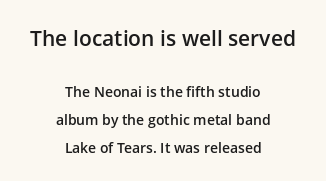
{"italic": "no", "bold": "semi", "underline": "no", "align": "center", "line_spacing": "loose", "line_spacing_ratio": 2.0, "letter_spacing": "normal", "letter_spacing_em": 0.0, "larger_block": "first", "size_ratio": 1.5, "glyph_px": 21}
